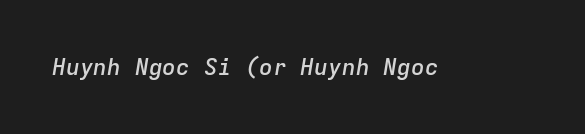
The letterforms sit shoulder to shoulder at normal distance. Underlining? Definitely not there. These lines were composed using italics. Emphasis by weight is partial: semibold.
